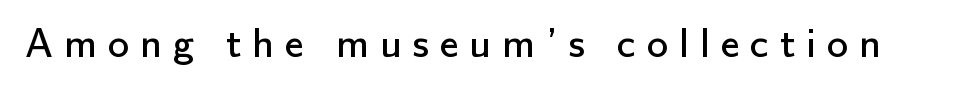
Q: Is the text bold? A: No.
Q: Is the text italic (slanted)? A: No, it is upright.
Q: Is the typeface a serif or a sans-serif typeface? A: Sans-serif.
Q: Is the text underlined? A: No.
Q: Is the spacing between letters normal or unusually wide? A: Unusually wide.
Q: Width (condensed, normal, or wide)? A: Normal.
Q: Stroke contrast? A: Low.
Q: x-height? A: Small.
Q: Monospaced? A: No.
